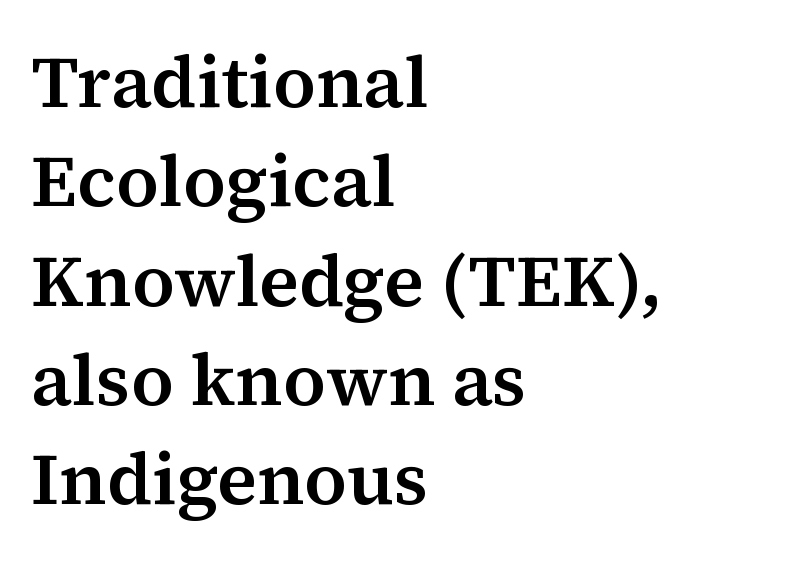
Q: Is the text italic (slanted)? A: No, it is upright.
Q: Is the typeface a serif or a sans-serif typeface? A: Serif.
Q: Is the text underlined? A: No.
Q: How is the paragraph aligned? A: Left-aligned.
Q: Is the spacing between letters normal or unusually wide? A: Normal.
Q: Is the spacing between lines tight, normal or loose? A: Normal.
Q: Width (condensed, normal, or wide)? A: Normal.
Q: Stroke contrast? A: Medium.
Q: x-height? A: Medium.
Q: Monospaced? A: No.
